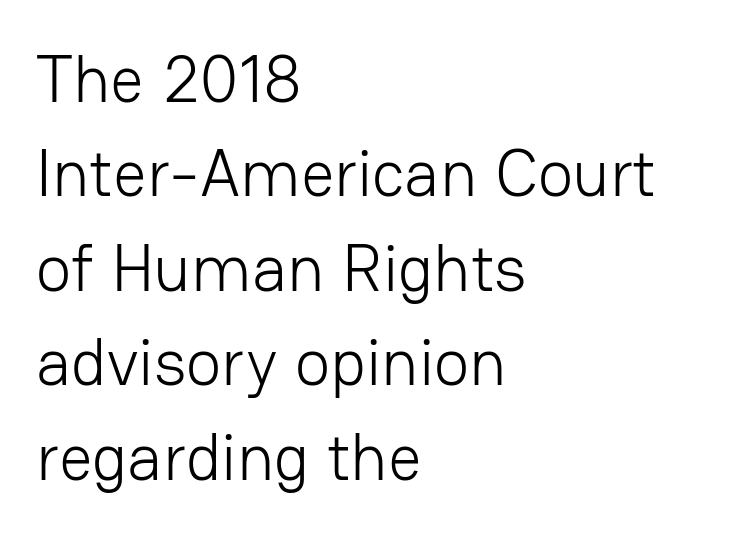
Q: Is the text bold? A: No.
Q: Is the text italic (slanted)? A: No, it is upright.
Q: Is the typeface a serif or a sans-serif typeface? A: Sans-serif.
Q: Is the text underlined? A: No.
Q: How is the paragraph aligned? A: Left-aligned.
Q: Is the spacing between letters normal or unusually wide? A: Normal.
Q: Is the spacing between lines tight, normal or loose? A: Normal.
Q: Width (condensed, normal, or wide)? A: Normal.
Q: Stroke contrast? A: Low.
Q: x-height? A: Medium.
Q: Monospaced? A: No.
